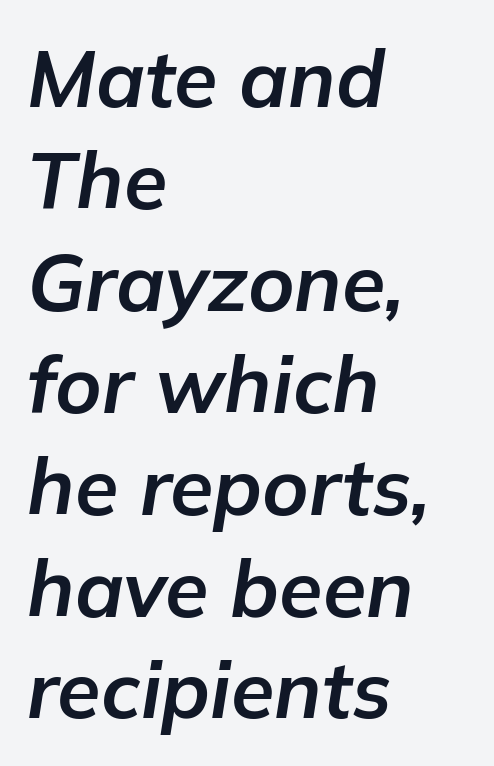
Q: Is the text bold? A: Yes.
Q: Is the text italic (slanted)? A: Yes, it leans right by about 9 degrees.
Q: Is the text underlined? A: No.
Q: How is the paragraph aligned? A: Left-aligned.
Q: Is the spacing between letters normal or unusually wide? A: Normal.
Q: Is the spacing between lines tight, normal or loose? A: Normal.
Q: Width (condensed, normal, or wide)? A: Normal.
Q: Stroke contrast? A: Low.
Q: x-height? A: Medium.
Q: Monospaced? A: No.
